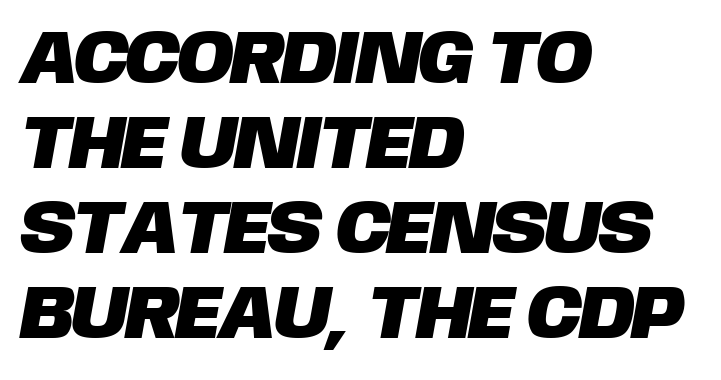
Q: Is the typeface a serif or a sans-serif typeface? A: Sans-serif.
Q: Is the text underlined? A: No.
Q: How is the paragraph aligned? A: Left-aligned.
Q: Is the spacing between letters normal or unusually wide? A: Normal.
Q: Is the spacing between lines tight, normal or loose? A: Tight.
Q: Width (condensed, normal, or wide)? A: Normal.
Q: Stroke contrast? A: Low.
Q: x-height? A: Large.
Q: Monospaced? A: No.
